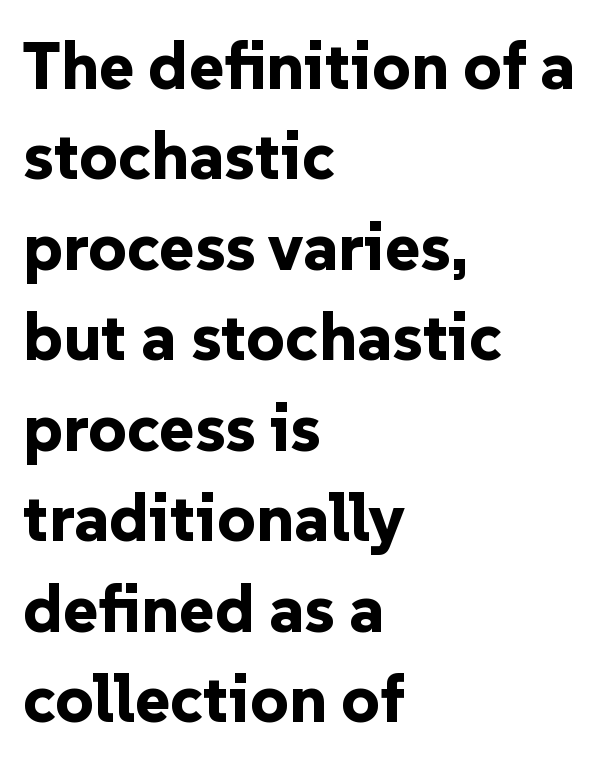
{"serif": "no", "italic": "no", "bold": "yes", "weight": "bold", "width": "normal", "stroke_contrast": "low", "x_height": "medium", "monospaced": "no", "underline": "no", "align": "left", "line_spacing": "normal", "line_spacing_ratio": 1.35, "letter_spacing": "normal", "letter_spacing_em": 0.0, "glyph_px": 67}
